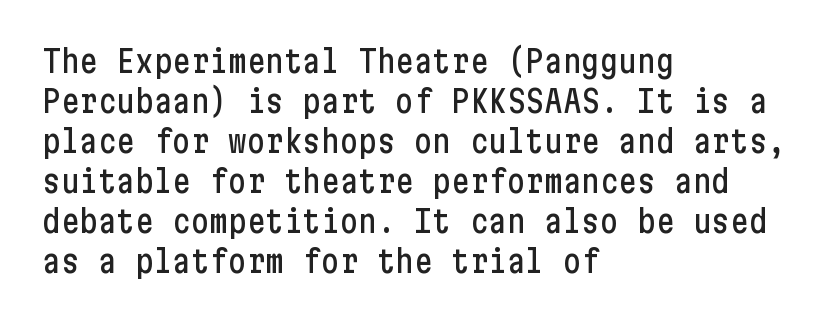
Examine the stroke ends and you'll find no serifs. Leading: standard. Standard letterfit; no display-style spreading of the glyphs. Every stem runs plumb, perpendicular to the baseline. Leftover space on each line is placed entirely after the last word.
